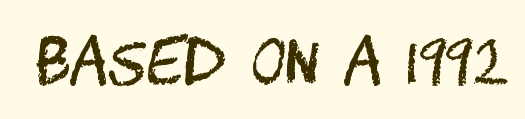
The image shows 60 px regular-weight, condensed sans-serif type, upright; set normal letter spacing, not underlined; medium stroke contrast and a large x-height.
